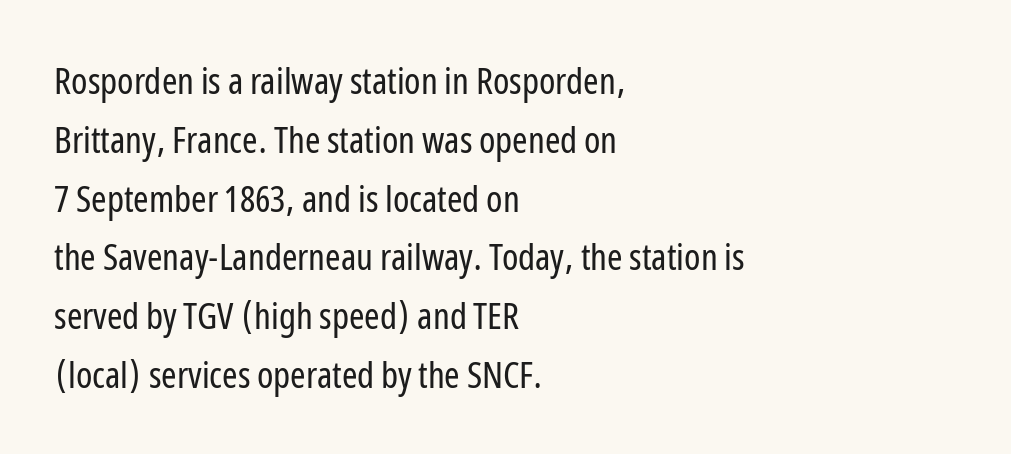
The image shows 37 px regular-weight, condensed sans-serif type, upright; set left-aligned, normal line spacing (1.59x), normal letter spacing, not underlined; low stroke contrast and a medium x-height.
